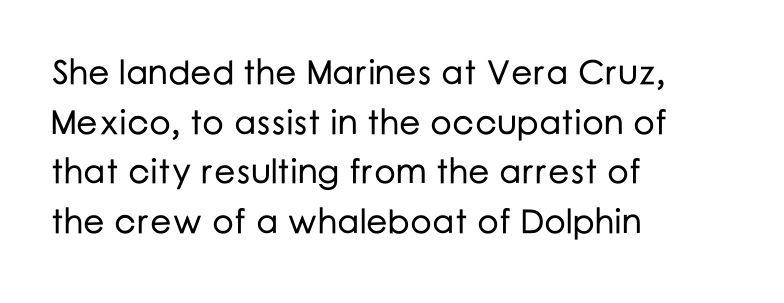
Q: Is the text italic (slanted)? A: No, it is upright.
Q: Is the typeface a serif or a sans-serif typeface? A: Sans-serif.
Q: Is the text underlined? A: No.
Q: How is the paragraph aligned? A: Left-aligned.
Q: Is the spacing between letters normal or unusually wide? A: Normal.
Q: Is the spacing between lines tight, normal or loose? A: Normal.
Q: Width (condensed, normal, or wide)? A: Normal.
Q: Stroke contrast? A: Low.
Q: x-height? A: Medium.
Q: Monospaced? A: No.
